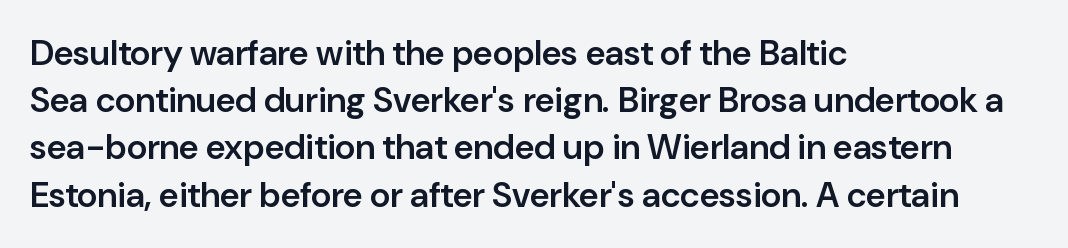
{"serif": "no", "italic": "no", "bold": "semi", "weight": "semibold", "width": "normal", "stroke_contrast": "low", "x_height": "medium", "monospaced": "no", "underline": "no", "align": "left", "line_spacing": "normal", "line_spacing_ratio": 1.35, "letter_spacing": "normal", "letter_spacing_em": 0.0, "glyph_px": 35}
